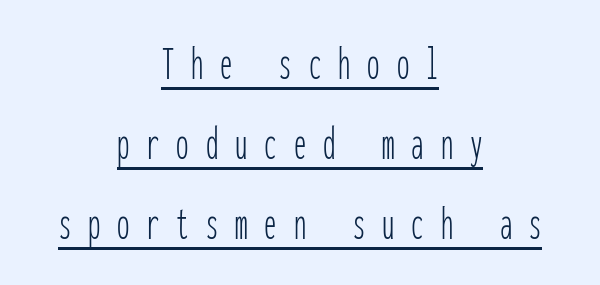
Q: Is the text bold? A: No.
Q: Is the text italic (slanted)? A: No, it is upright.
Q: Is the typeface a serif or a sans-serif typeface? A: Sans-serif.
Q: Is the text underlined? A: Yes.
Q: How is the paragraph aligned? A: Centered.
Q: Is the spacing between letters normal or unusually wide? A: Unusually wide.
Q: Is the spacing between lines tight, normal or loose? A: Normal.
Q: Width (condensed, normal, or wide)? A: Condensed.
Q: Stroke contrast? A: Low.
Q: x-height? A: Medium.
Q: Monospaced? A: Yes.
